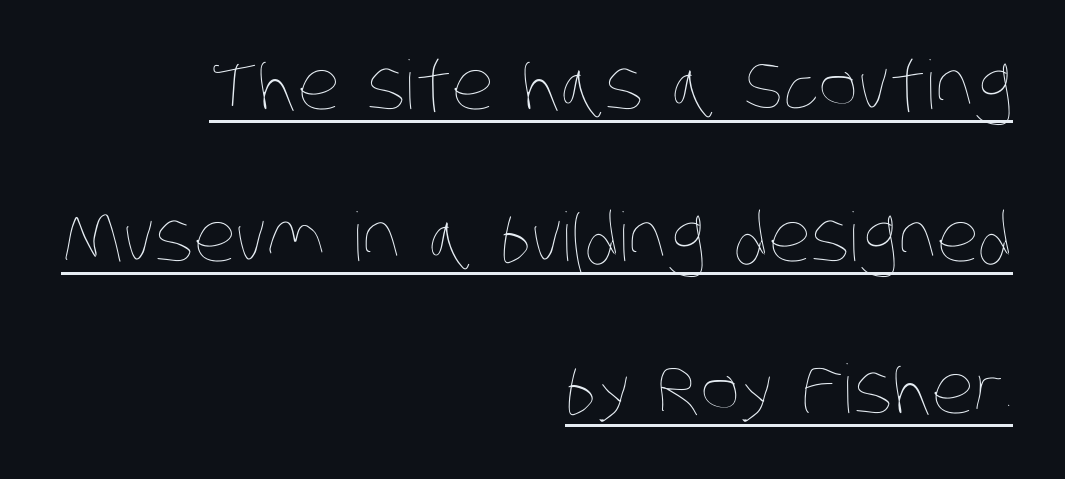
Looks like regular typesetting: each glyph gets only the width it needs. Alignment: flush right. Stroke thickness stays within the range of a standard reading face or lighter. The letterforms sit shoulder to shoulder at normal distance. Every word sits above its own underline.
